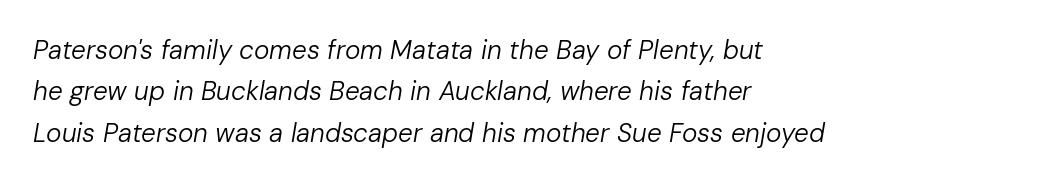
The image shows 26 px text type, italic (leaning right); set left-aligned, normal line spacing (1.59x), normal letter spacing, not underlined.
